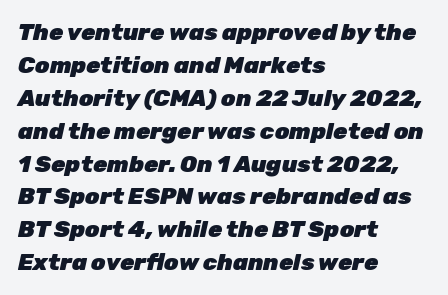
Q: Is the text bold? A: Yes.
Q: Is the text italic (slanted)? A: Yes, it leans right by about 12 degrees.
Q: Is the text underlined? A: No.
Q: How is the paragraph aligned? A: Left-aligned.
Q: Is the spacing between letters normal or unusually wide? A: Normal.
Q: Is the spacing between lines tight, normal or loose? A: Normal.
